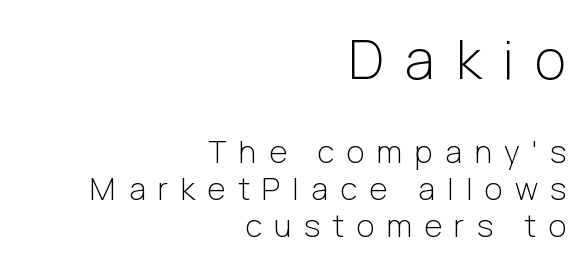
The image shows 54 px light sans-serif type, upright; set right-aligned, line spacing 1.2x, unusually wide letter spacing (+0.4 em), not underlined; the first (top) block is 1.74x larger; low stroke contrast and a medium x-height.
